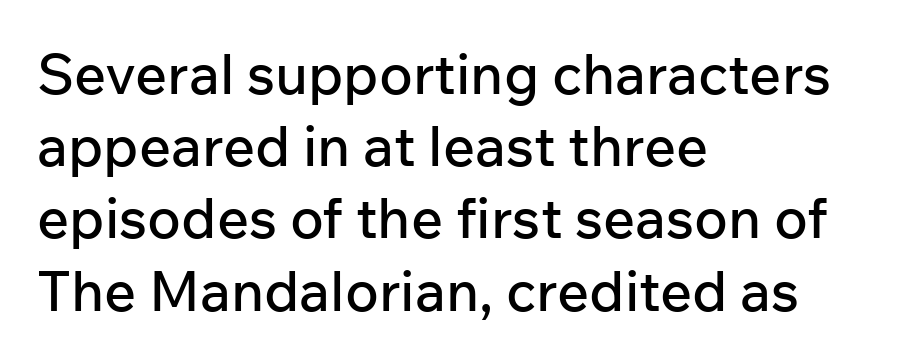
Between one letter and the next there's only the usual sliver of space. Notice how the stems are strictly vertical — no italics here. Is this a sans? Yes — the strokes have no serifs. This block has exactly the height ordinary leading produces.
